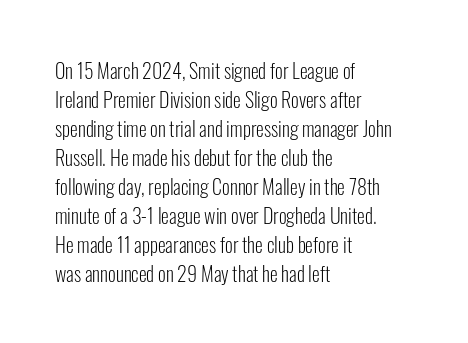
The image shows 20 px text type, upright; set left-aligned, normal line spacing (1.45x), normal letter spacing, not underlined.
